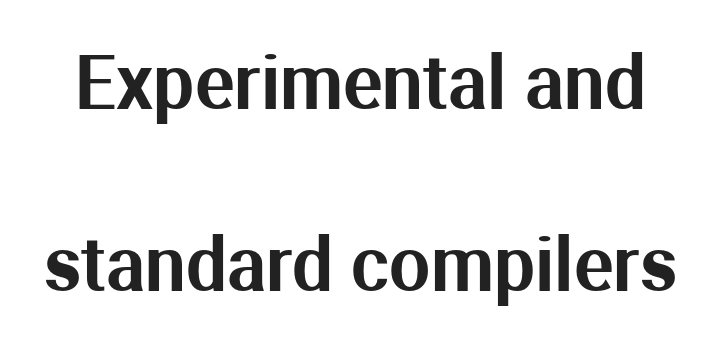
Q: Is the text italic (slanted)? A: No, it is upright.
Q: Is the typeface a serif or a sans-serif typeface? A: Sans-serif.
Q: Is the text underlined? A: No.
Q: Is the spacing between letters normal or unusually wide? A: Normal.
Q: Is the spacing between lines tight, normal or loose? A: Loose.
Q: Width (condensed, normal, or wide)? A: Normal.
Q: Stroke contrast? A: Medium.
Q: x-height? A: Medium.
Q: Monospaced? A: No.
